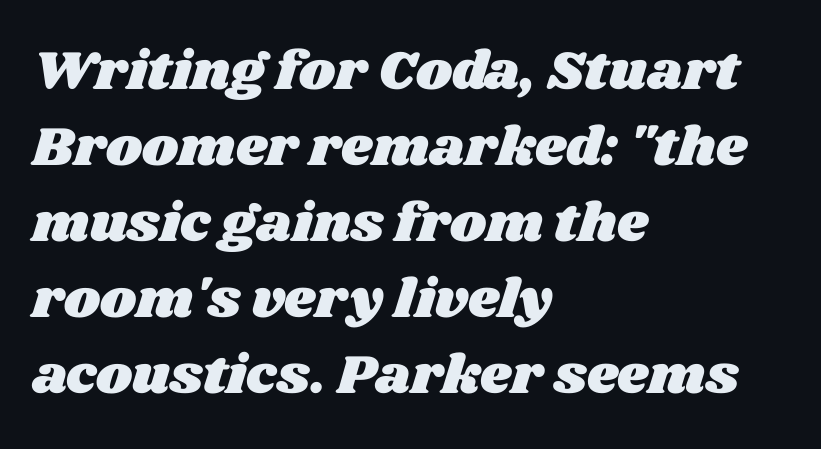
The space beneath each line is pristine and unruled. Characters follow at the spacing the type designer built in. The passage shown is typed in a proportional face where columns would drift. The lines in this sample share a left origin and differ only in where they stop. Leading matches the norm, producing a regular column.
